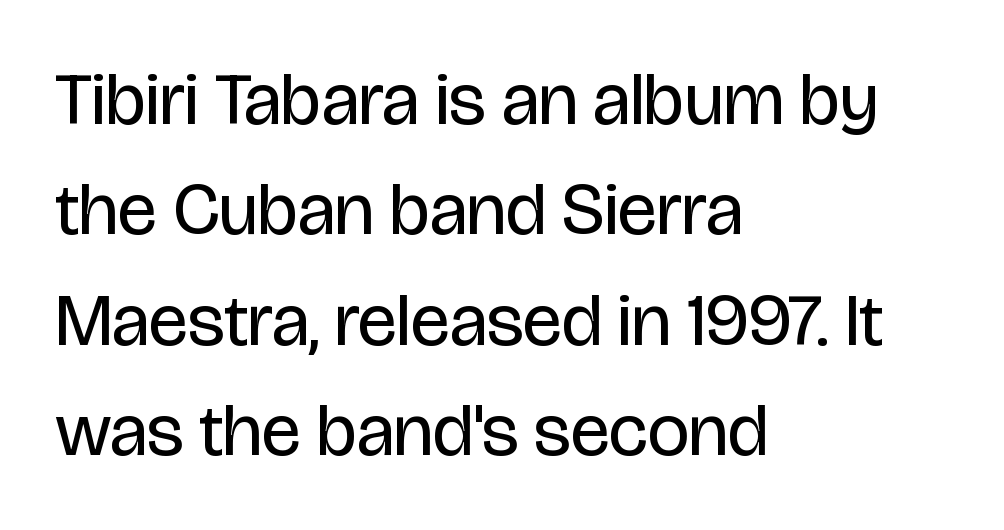
The image shows 74 px regular-weight, condensed sans-serif type, upright; set left-aligned, normal line spacing (1.49x), normal letter spacing, not underlined; low stroke contrast and a large x-height.
